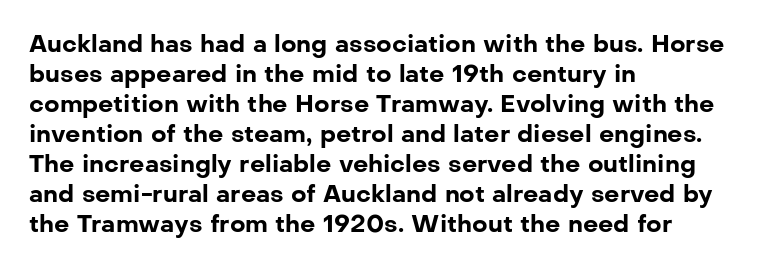
The image shows 24 px bold type, upright; set left-aligned, normal line spacing (1.25x), normal letter spacing, not underlined.
